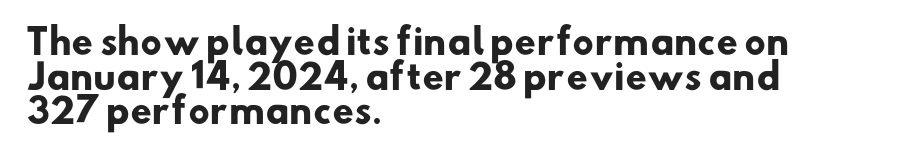
Q: Is the text bold? A: Yes.
Q: Is the typeface a serif or a sans-serif typeface? A: Sans-serif.
Q: Is the text underlined? A: No.
Q: How is the paragraph aligned? A: Left-aligned.
Q: Is the spacing between letters normal or unusually wide? A: Normal.
Q: Is the spacing between lines tight, normal or loose? A: Tight.
Q: Width (condensed, normal, or wide)? A: Normal.
Q: Stroke contrast? A: Low.
Q: x-height? A: Small.
Q: Monospaced? A: No.
